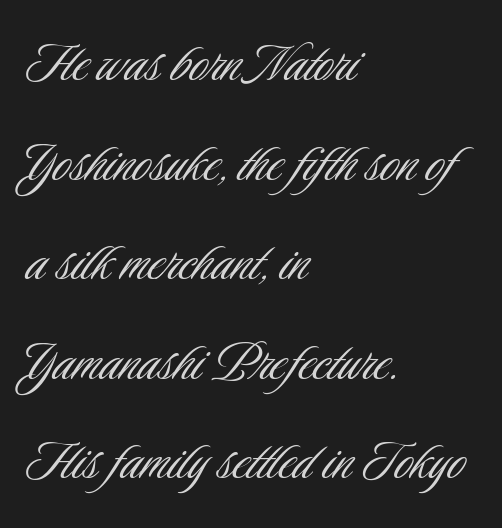
The image shows 63 px light, condensed sans-serif type; set left-aligned, normal line spacing (1.58x), normal letter spacing, not underlined; low stroke contrast and a small x-height.
